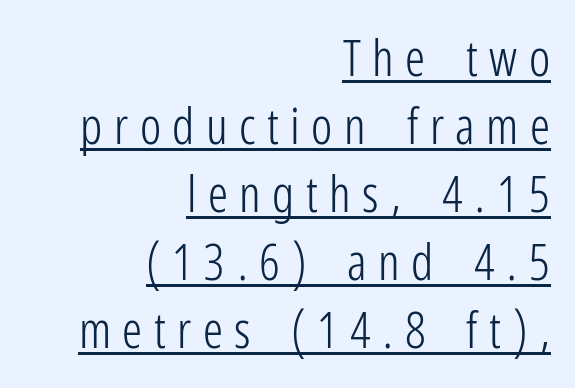
Q: Is the text bold? A: No.
Q: Is the text italic (slanted)? A: No, it is upright.
Q: Is the typeface a serif or a sans-serif typeface? A: Sans-serif.
Q: Is the text underlined? A: Yes.
Q: How is the paragraph aligned? A: Right-aligned.
Q: Is the spacing between letters normal or unusually wide? A: Unusually wide.
Q: Is the spacing between lines tight, normal or loose? A: Normal.
Q: Width (condensed, normal, or wide)? A: Condensed.
Q: Stroke contrast? A: Low.
Q: x-height? A: Medium.
Q: Monospaced? A: No.
